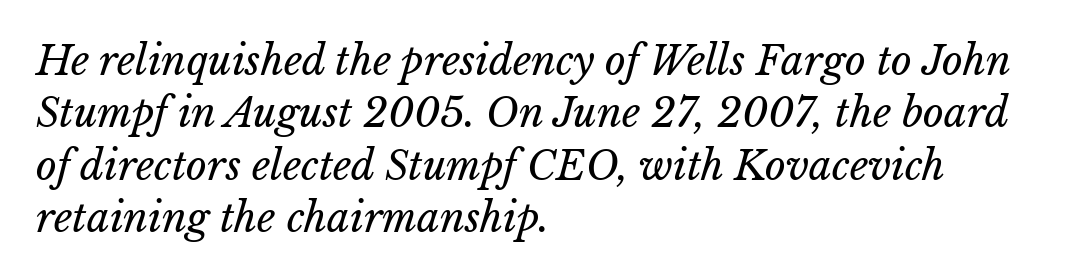
The setting favours the left margin, as ordinary paragraphs usually do. Rows of type keep a routine distance in the vertical direction. Nothing heavy about these letters — not bold at all. Any mark beneath the type? The region is blank. Character widths vary here, with narrow letters taking less room than wide ones.
